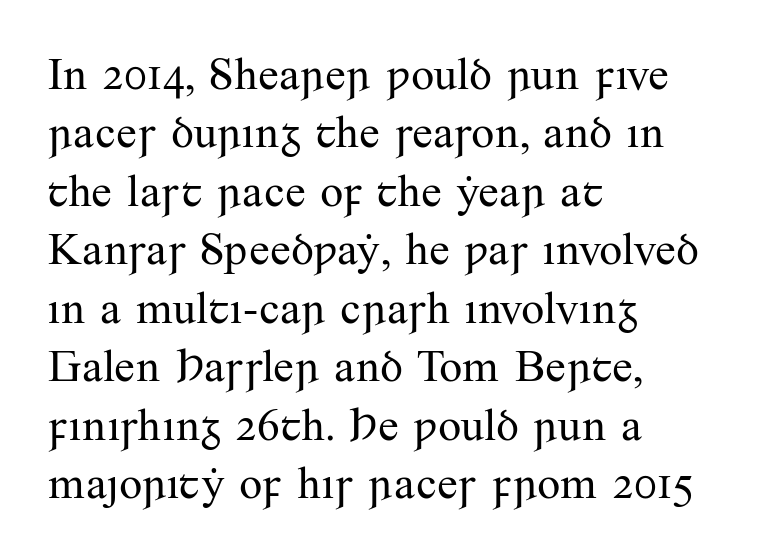
The image shows 46 px regular-weight serif type, upright; set left-aligned, normal line spacing (1.27x), normal letter spacing, not underlined; medium stroke contrast and a small x-height.
